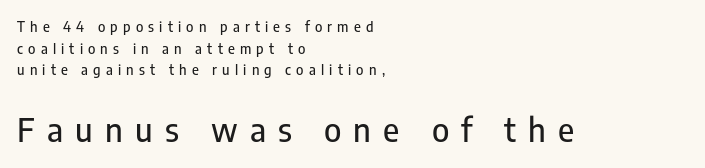
The image shows 33 px condensed sans-serif type, upright; set left-aligned, normal line spacing (1.55x), unusually wide letter spacing (+0.37 em), not underlined; the second (bottom) block is 2.36x larger; low stroke contrast and a medium x-height.
